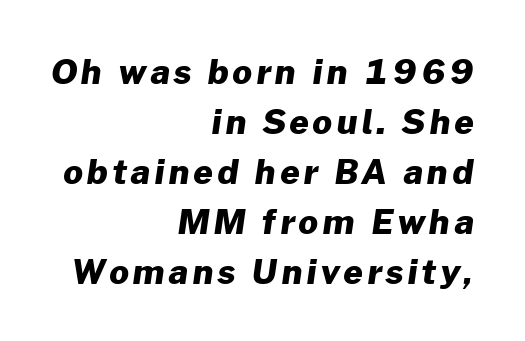
A student would call this right alignment; a typographer would say flush right, rag left. This block has exactly the height ordinary leading produces. Heft: maximum for text — a bold. Has an underline been added? It has not. A sans-serif font was chosen for this passage.
